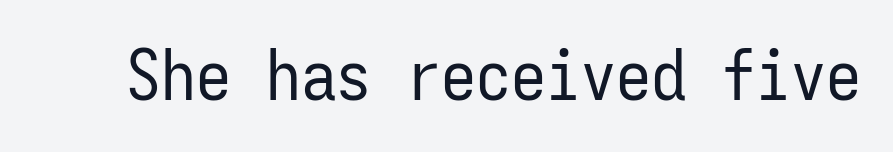
The font sits on the lighter half of the weight spectrum, regular included. Standard letterfit; no display-style spreading of the glyphs. Just letters on the line, the space beneath them empty. Tall strokes in this sample are plumb rather than angled. The rendering uses typewriter-style spacing with identical character cells. Is this a sans? Yes — the strokes have no serifs.
